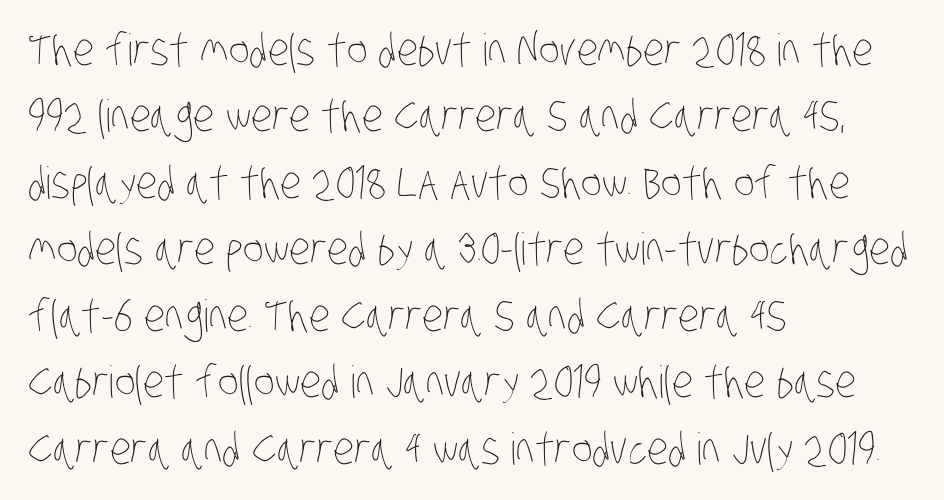
{"bold": "no", "weight": "thin", "width": "condensed", "stroke_contrast": "low", "x_height": "large", "monospaced": "no", "underline": "no", "align": "left", "line_spacing": "normal", "line_spacing_ratio": 1.51, "letter_spacing": "normal", "letter_spacing_em": 0.0, "glyph_px": 44}
